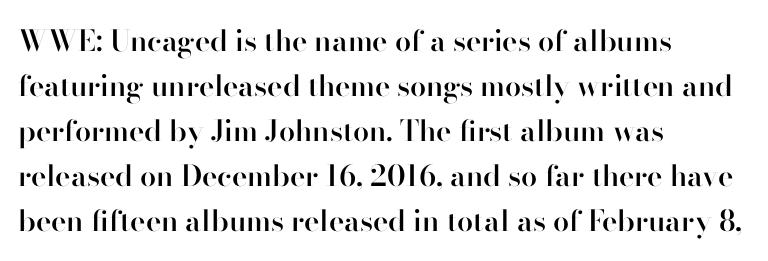
Bold? Not quite — semibold, heavier than regular but stopping short. This sample uses an upright cut, with every glyph sitting square on the baseline. The rendering anchors every line to the left-hand side. Do the characters align in a grid? No, the font is proportional. A bare baseline throughout the passage.
